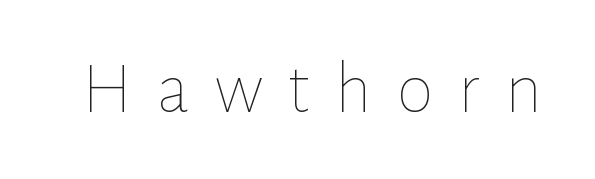
{"italic": "no", "bold": "no", "weight": "thin", "width": "normal", "stroke_contrast": "low", "x_height": "medium", "monospaced": "no", "underline": "no", "letter_spacing": "wide", "letter_spacing_em": 0.33, "glyph_px": 75}
